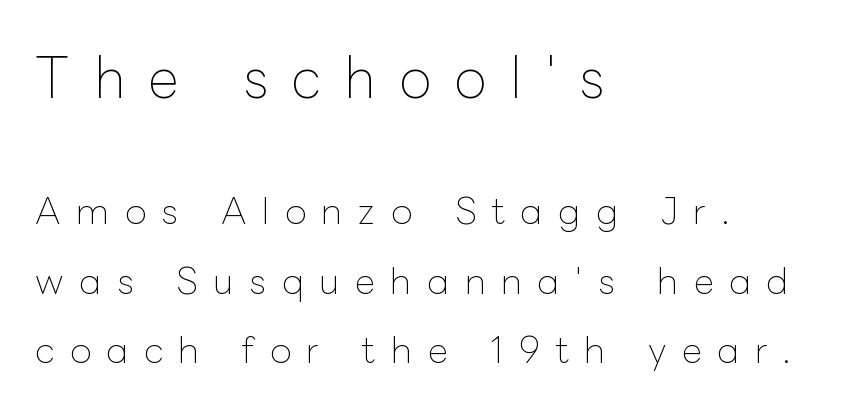
In terms of leading, this rendering errs on the spacious side. Clear beneath every line of the passage. You could only call the tracking loose — the letters float apart. The passage shown is typed in a proportional face where columns would drift. Think standard paragraph weight, or any step lighter than that. Italic? Not at all — the glyphs are vertical.
